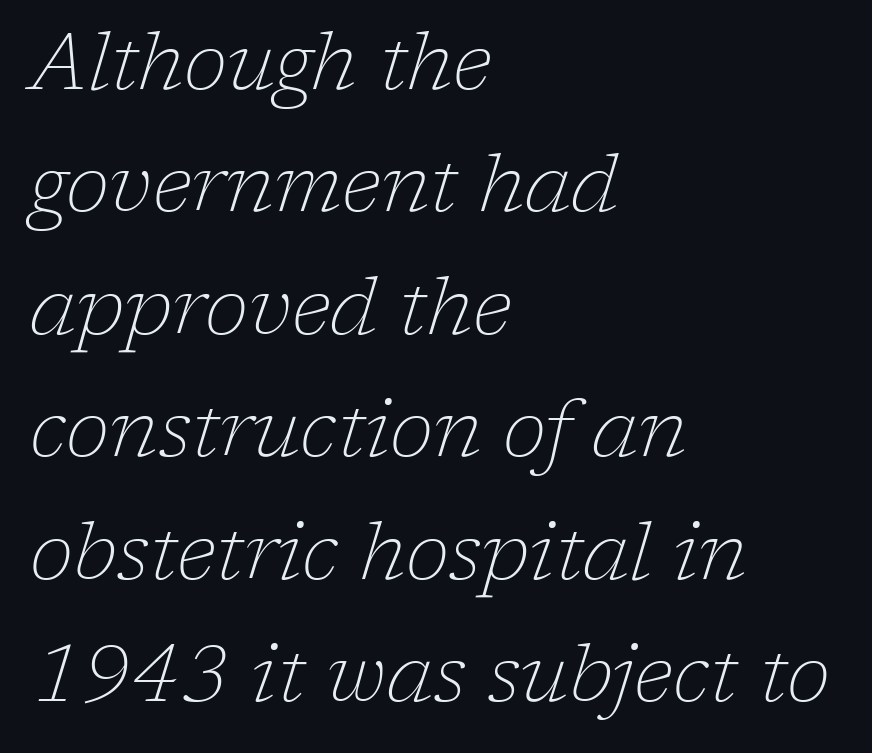
The image shows 80 px thin serif type, italic (leaning right); set left-aligned, normal line spacing (1.53x), normal letter spacing, not underlined; low stroke contrast and a medium x-height.
